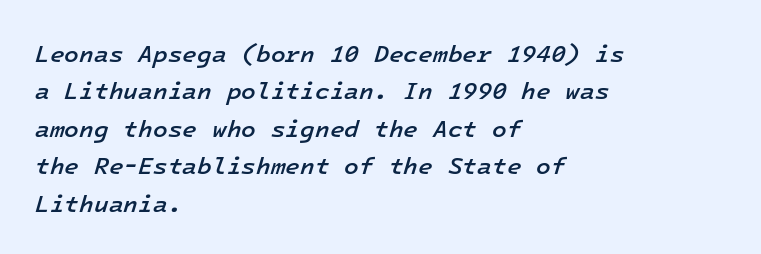
{"italic": "yes", "lean": "right", "slant_degrees": 16, "bold": "semi", "underline": "no", "align": "left", "line_spacing": "normal", "line_spacing_ratio": 1.56, "letter_spacing": "normal", "letter_spacing_em": 0.0, "glyph_px": 24}
